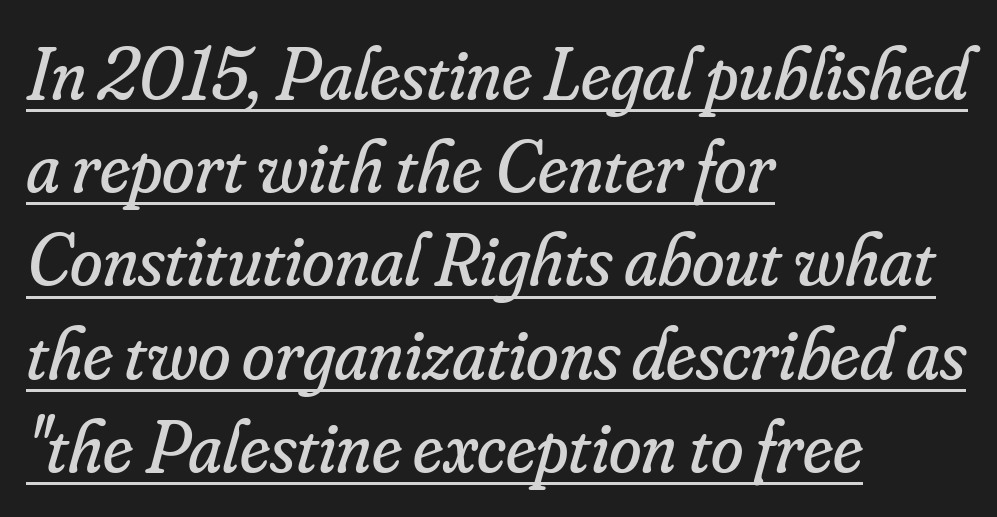
Q: Is the text bold? A: No.
Q: Is the text italic (slanted)? A: Yes, it leans right by about 16 degrees.
Q: Is the typeface a serif or a sans-serif typeface? A: Serif.
Q: Is the text underlined? A: Yes.
Q: How is the paragraph aligned? A: Left-aligned.
Q: Is the spacing between letters normal or unusually wide? A: Normal.
Q: Is the spacing between lines tight, normal or loose? A: Normal.
Q: Width (condensed, normal, or wide)? A: Normal.
Q: Stroke contrast? A: Low.
Q: x-height? A: Small.
Q: Monospaced? A: No.
